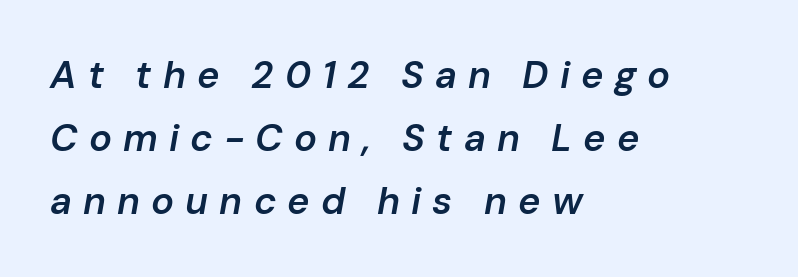
{"italic": "yes", "lean": "right", "slant_degrees": 10, "bold": "semi", "weight": "semibold", "width": "normal", "stroke_contrast": "low", "x_height": "medium", "monospaced": "no", "underline": "no", "align": "left", "line_spacing": "normal", "line_spacing_ratio": 1.66, "letter_spacing": "wide", "letter_spacing_em": 0.29, "glyph_px": 38}
